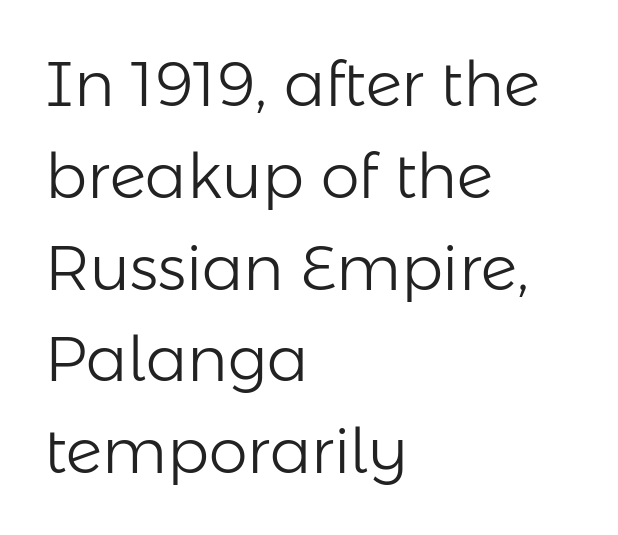
The image shows 62 px light sans-serif type, upright; set left-aligned, normal line spacing (1.48x), normal letter spacing, not underlined; low stroke contrast and a medium x-height.
